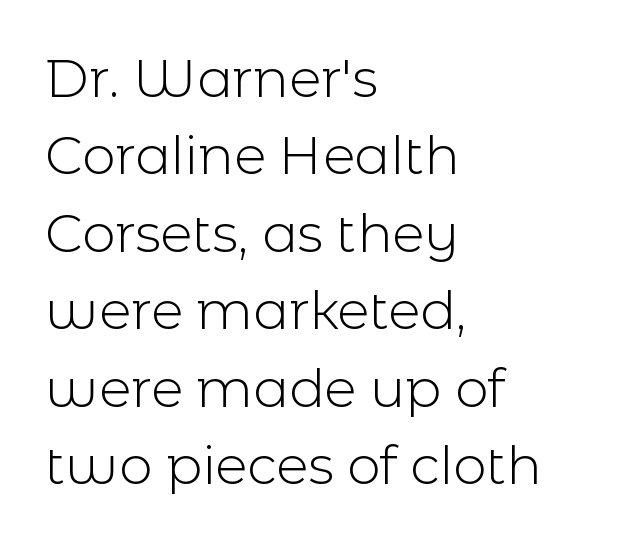
Q: Is the text bold? A: No.
Q: Is the text italic (slanted)? A: No, it is upright.
Q: Is the typeface a serif or a sans-serif typeface? A: Sans-serif.
Q: Is the text underlined? A: No.
Q: How is the paragraph aligned? A: Left-aligned.
Q: Is the spacing between letters normal or unusually wide? A: Normal.
Q: Is the spacing between lines tight, normal or loose? A: Normal.
Q: Width (condensed, normal, or wide)? A: Normal.
Q: x-height? A: Medium.
Q: Monospaced? A: No.
